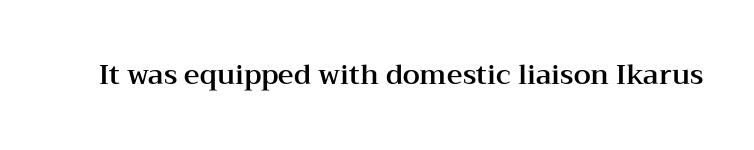
Q: Is the text italic (slanted)? A: No, it is upright.
Q: Is the text underlined? A: No.
Q: Is the spacing between letters normal or unusually wide? A: Normal.
